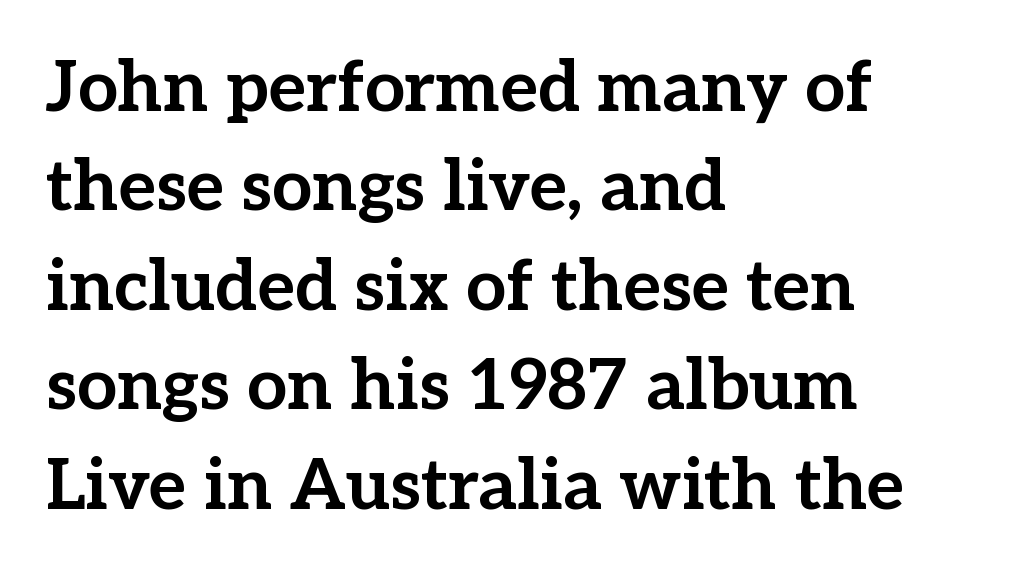
{"serif": "yes", "italic": "no", "bold": "yes", "weight": "bold", "width": "normal", "stroke_contrast": "low", "x_height": "medium", "monospaced": "no", "underline": "no", "align": "left", "line_spacing": "normal", "line_spacing_ratio": 1.4, "letter_spacing": "normal", "letter_spacing_em": 0.0, "glyph_px": 71}
